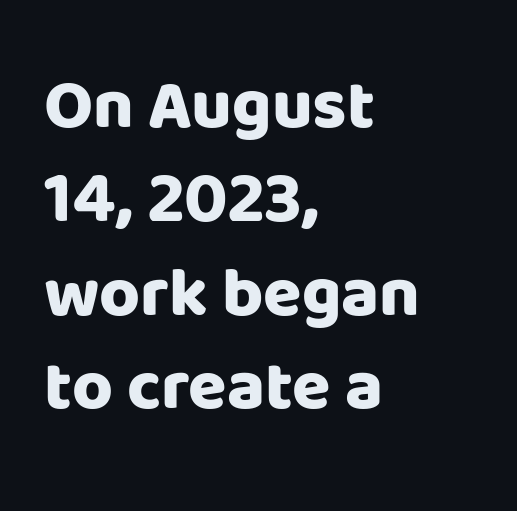
The image shows 70 px heavy sans-serif type, upright; set left-aligned, normal line spacing (1.34x), normal letter spacing, not underlined; low stroke contrast and a large x-height.
